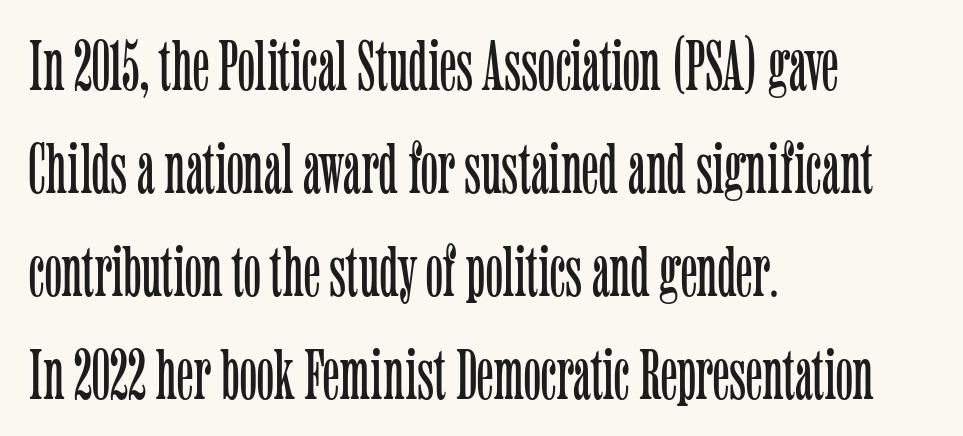
The image shows 72 px light, condensed serif type, upright; set left-aligned, normal line spacing (1.43x), normal letter spacing, not underlined; low stroke contrast and a medium x-height.
